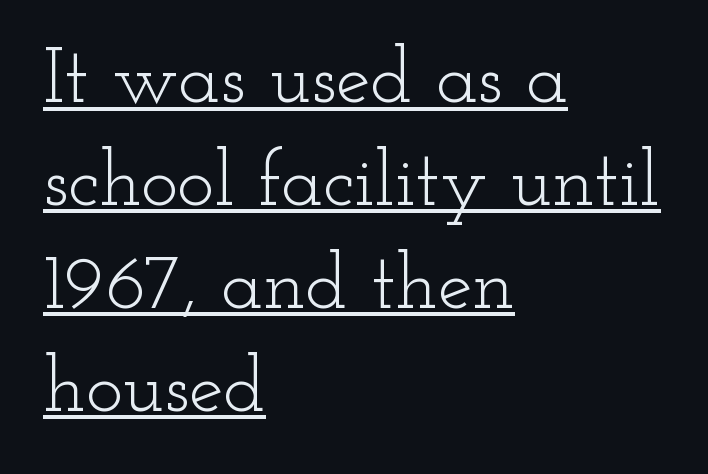
Line spacing here is normal. No extra tracking has been applied to these lines. A typesetter would call this proportional, since set widths differ per character. The specimen reads as upright at a glance. A serif font was chosen for this passage.
